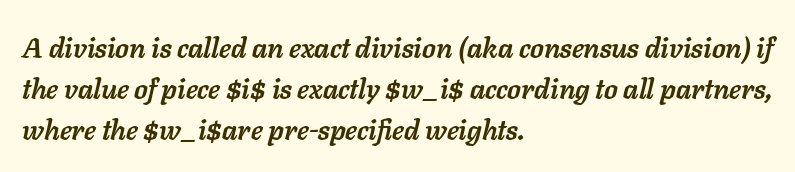
This rendering leaves character spacing at its baseline value. You could not count columns in this text — the font is proportionally spaced. The glyphs are unaccompanied by any horizontal stroke below them. Notice how the stems are inclined rather than vertical — that's the hallmark of italics.
